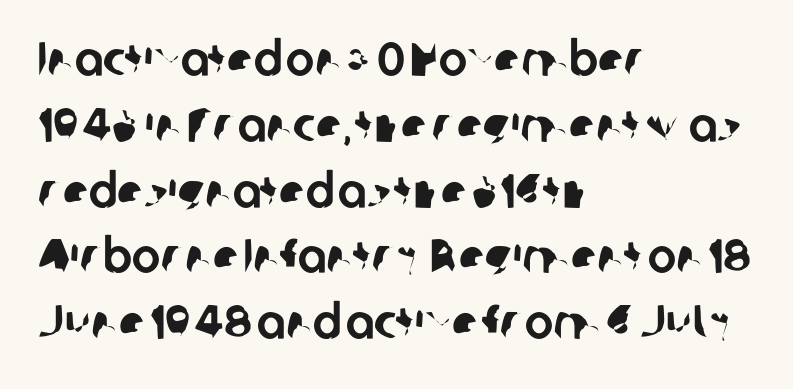
Q: Is the typeface a serif or a sans-serif typeface? A: Sans-serif.
Q: Is the text underlined? A: No.
Q: How is the paragraph aligned? A: Left-aligned.
Q: Is the spacing between letters normal or unusually wide? A: Normal.
Q: Is the spacing between lines tight, normal or loose? A: Normal.
Q: Width (condensed, normal, or wide)? A: Normal.
Q: Stroke contrast? A: Low.
Q: x-height? A: Medium.
Q: Monospaced? A: No.
